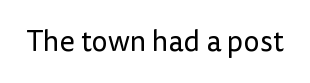
The image shows 29 px regular-weight sans-serif type, upright; set normal letter spacing, not underlined; low stroke contrast and a medium x-height.
